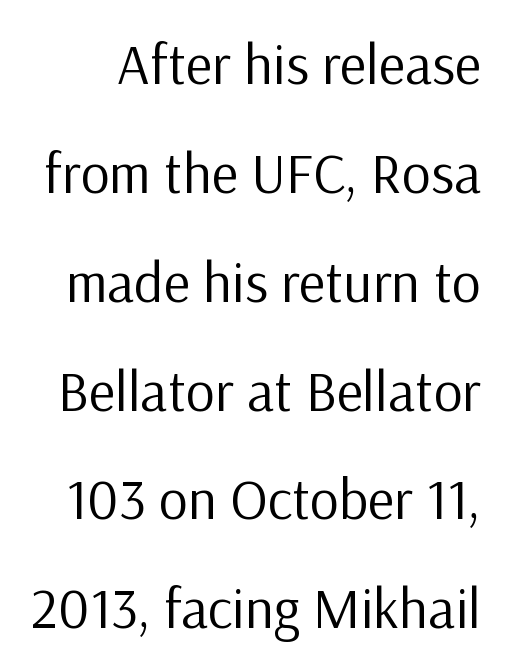
Q: Is the text bold? A: No.
Q: Is the text italic (slanted)? A: No, it is upright.
Q: Is the typeface a serif or a sans-serif typeface? A: Sans-serif.
Q: Is the text underlined? A: No.
Q: Is the spacing between letters normal or unusually wide? A: Normal.
Q: Is the spacing between lines tight, normal or loose? A: Loose.
Q: Width (condensed, normal, or wide)? A: Normal.
Q: Stroke contrast? A: Low.
Q: x-height? A: Medium.
Q: Monospaced? A: No.
